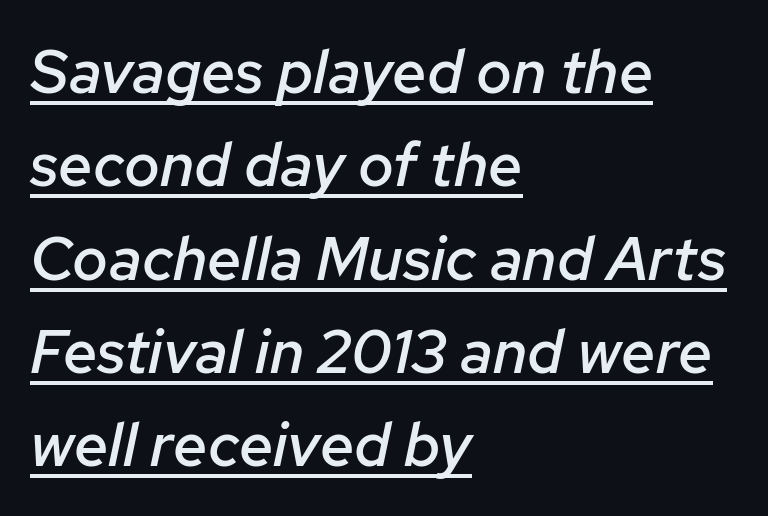
How would I describe the line gaps? Plain and ordinary. Students, this is semibold: more ink than regular, less than bold. There's an unmistakable incline to the writing here. The compositor pushed each line to the left boundary. Between one letter and the next there's only the usual sliver of space. Looks like regular typesetting: each glyph gets only the width it needs.
